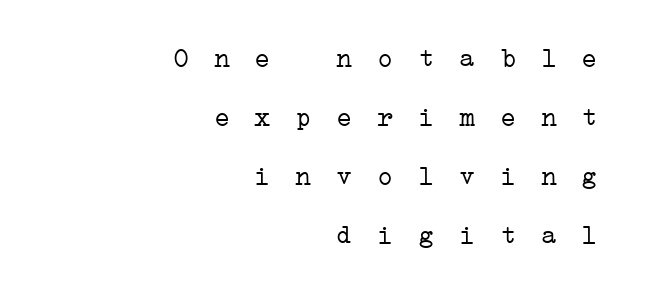
Stroke thickness stays within the range of a standard reading face or lighter. Look at the tracking — it's clearly loosened, letters drifting apart. The setting favours the right margin, as signatures and pull-quotes sometimes do. The zone under the glyphs is completely vacant. Leading is clearly above the norm, producing a sparse column.
